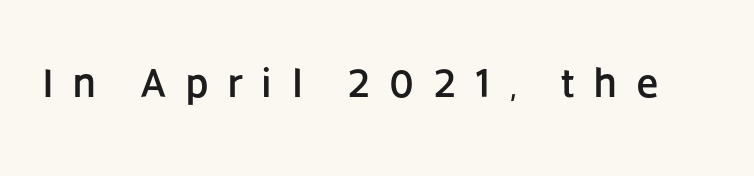
{"serif": "no", "italic": "no", "width": "normal", "stroke_contrast": "low", "x_height": "large", "monospaced": "no", "underline": "no", "letter_spacing": "wide", "letter_spacing_em": 0.48, "glyph_px": 41}
